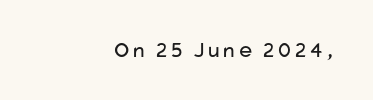
{"italic": "no", "bold": "no", "underline": "no", "letter_spacing": "normal", "letter_spacing_em": 0.0, "glyph_px": 23}
